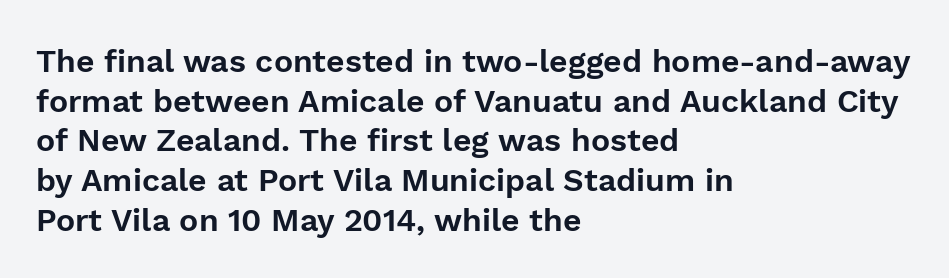
The image shows 32 px sans-serif type, upright; set left-aligned, line spacing 1.24x, normal letter spacing, not underlined; low stroke contrast and a medium x-height.
